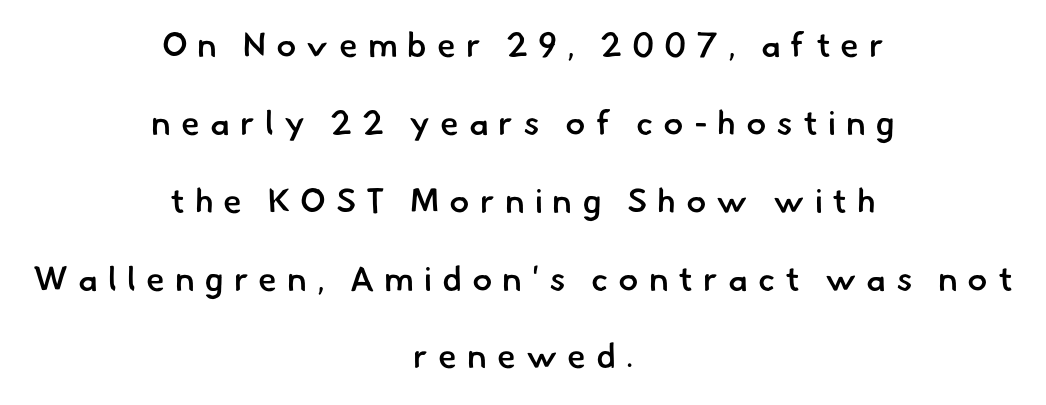
{"serif": "no", "bold": "semi", "weight": "semibold", "width": "normal", "stroke_contrast": "low", "x_height": "small", "monospaced": "no", "underline": "no", "align": "center", "line_spacing": "loose", "line_spacing_ratio": 2.29, "letter_spacing": "wide", "letter_spacing_em": 0.29, "glyph_px": 34}
